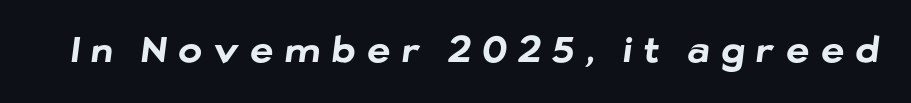
{"serif": "no", "bold": "yes", "weight": "bold", "width": "normal", "stroke_contrast": "low", "x_height": "medium", "monospaced": "no", "underline": "no", "letter_spacing": "wide", "letter_spacing_em": 0.32, "glyph_px": 36}
